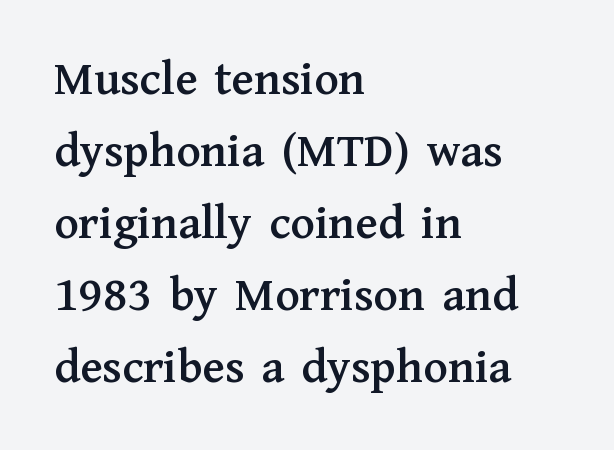
The image shows 50 px serif type, upright; set left-aligned, normal line spacing (1.44x), normal letter spacing, not underlined; medium stroke contrast and a medium x-height.
